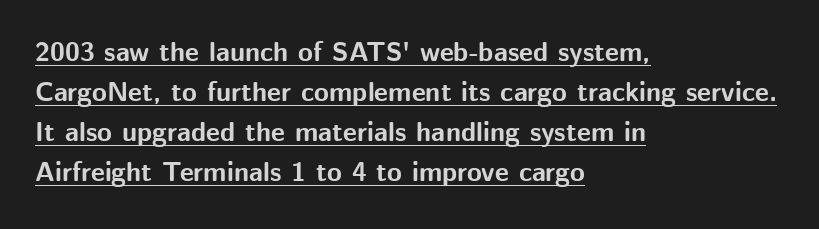
Q: Is the text bold? A: Yes.
Q: Is the text italic (slanted)? A: No, it is upright.
Q: Is the text underlined? A: Yes.
Q: How is the paragraph aligned? A: Left-aligned.
Q: Is the spacing between letters normal or unusually wide? A: Normal.
Q: Is the spacing between lines tight, normal or loose? A: Normal.
